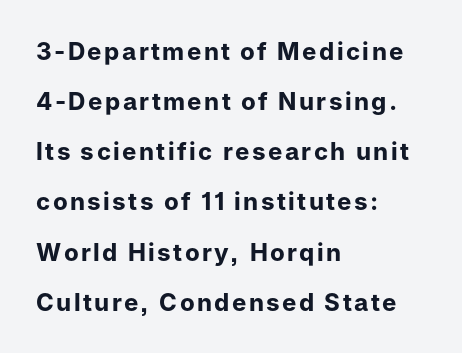
Visually the block forms a straight wall on the left and a jagged coastline on the right. You could fit nearly another row in the gap between these rows. Every stem runs plumb, perpendicular to the baseline. The foot of each line stays bare and open. The font is running at its bold setting.
